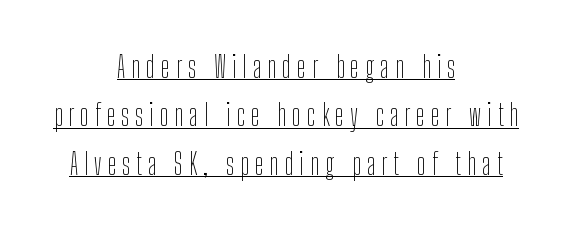
Neither beginnings nor endings align; midpoints do. The rendering uses natural spacing where letterforms have individual widths. Quick note: underline on. The passage shown stacks its lines at a standard gap. Every stem runs plumb, perpendicular to the baseline.
